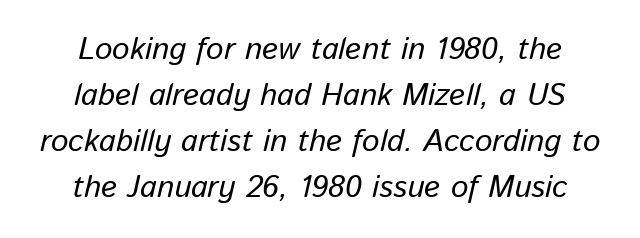
The image shows 31 px regular-weight type, italic (leaning right); set centered, normal line spacing (1.48x), normal letter spacing, not underlined; low stroke contrast and a medium x-height.
